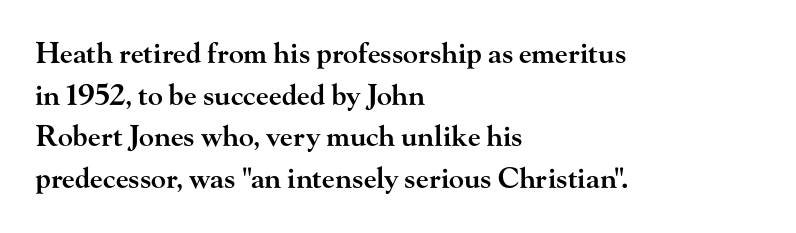
Beneath every word, the page is bare. The face used here is proportionally spaced, like ordinary book or web type. Where is the straight margin? On the left. Students, this is semibold: more ink than regular, less than bold.
